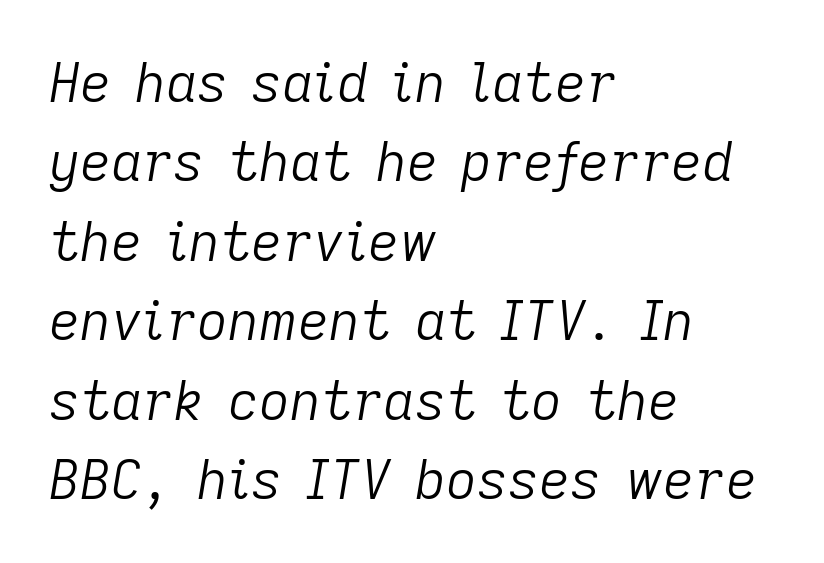
The image shows 54 px light type, italic (leaning right); set left-aligned, normal line spacing (1.47x), normal letter spacing, not underlined; low stroke contrast and a medium x-height.
